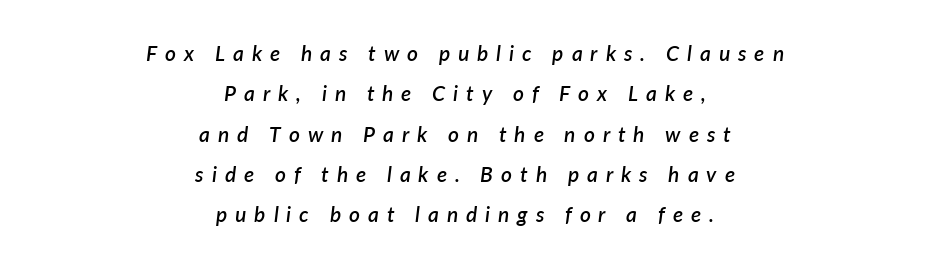
{"italic": "yes", "lean": "right", "slant_degrees": 7, "bold": "semi", "underline": "no", "align": "center", "line_spacing": "loose", "line_spacing_ratio": 1.92, "letter_spacing": "wide", "letter_spacing_em": 0.38, "glyph_px": 21}
